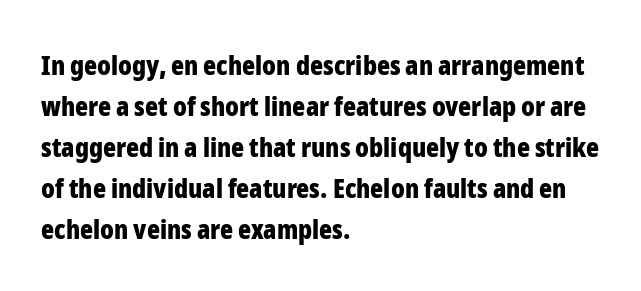
Q: Is the text bold? A: Yes.
Q: Is the text italic (slanted)? A: No, it is upright.
Q: Is the text underlined? A: No.
Q: How is the paragraph aligned? A: Left-aligned.
Q: Is the spacing between letters normal or unusually wide? A: Normal.
Q: Is the spacing between lines tight, normal or loose? A: Normal.
